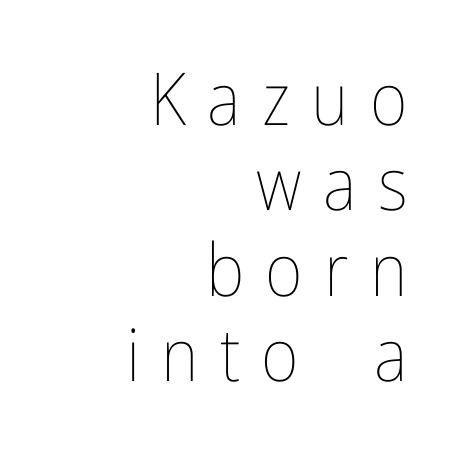
{"italic": "no", "bold": "no", "weight": "thin", "width": "condensed", "stroke_contrast": "low", "x_height": "medium", "monospaced": "no", "underline": "no", "align": "right", "line_spacing_ratio": 1.17, "letter_spacing": "wide", "letter_spacing_em": 0.29, "glyph_px": 73}
